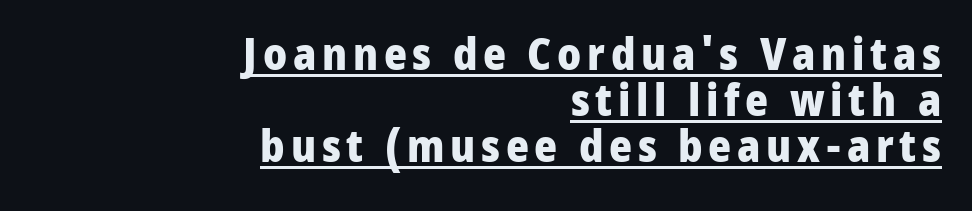
The image shows 44 px heavy sans-serif type, upright; set right-aligned, tight line spacing (1.05x), underlined; low stroke contrast and a medium x-height.
